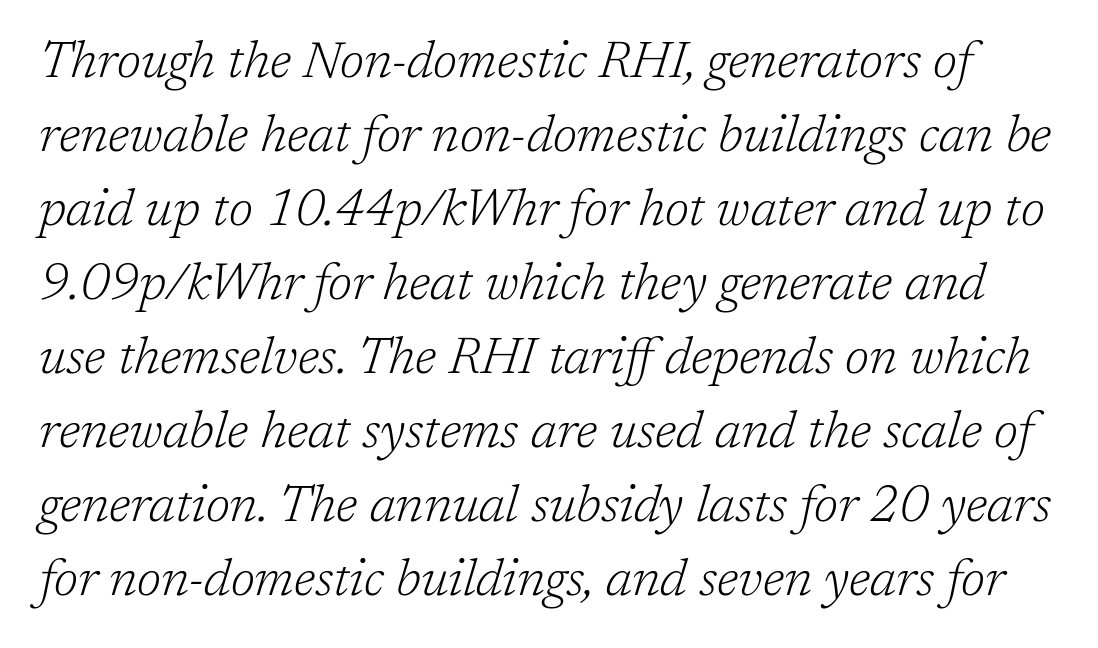
Decoration check: the copy has no underline. Observe the lean: these are italic letterforms. Compared with a typical body face, this is equally light or lighter still. Proportional: the letters do not fall into vertical columns. Each new line begins a customary step beneath the previous one. Are there feet on the stems? There are — it's a serif.
